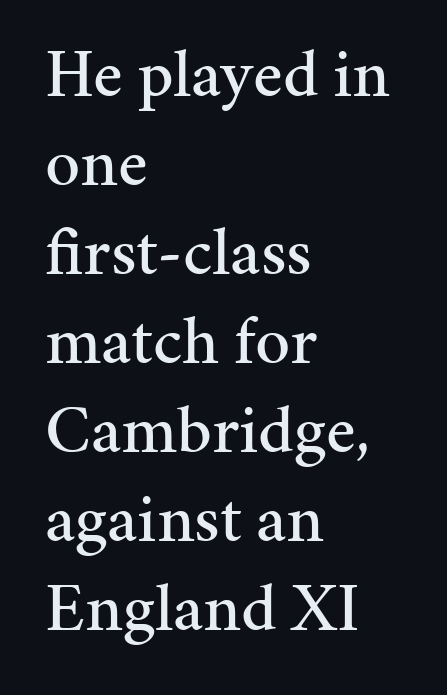
{"serif": "yes", "italic": "no", "width": "normal", "stroke_contrast": "medium", "x_height": "medium", "monospaced": "no", "underline": "no", "align": "left", "line_spacing": "normal", "line_spacing_ratio": 1.29, "letter_spacing": "normal", "letter_spacing_em": 0.0, "glyph_px": 69}
